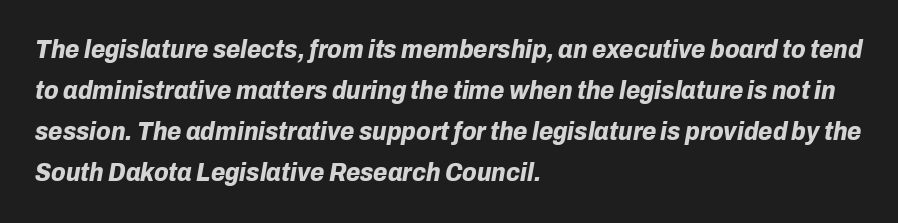
The image shows 26 px bold type, italic (leaning right); set left-aligned, normal line spacing (1.58x), normal letter spacing, not underlined.
